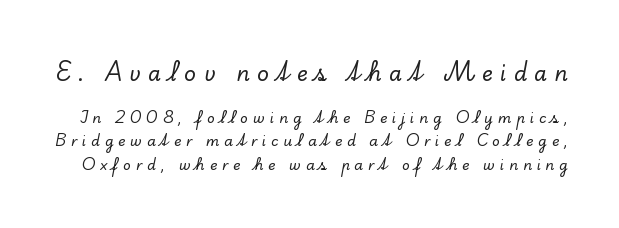
The image shows 21 px text type; set normal line spacing (1.67x), unusually wide letter spacing (+0.34 em), not underlined; the first (top) block is 1.5x larger.
